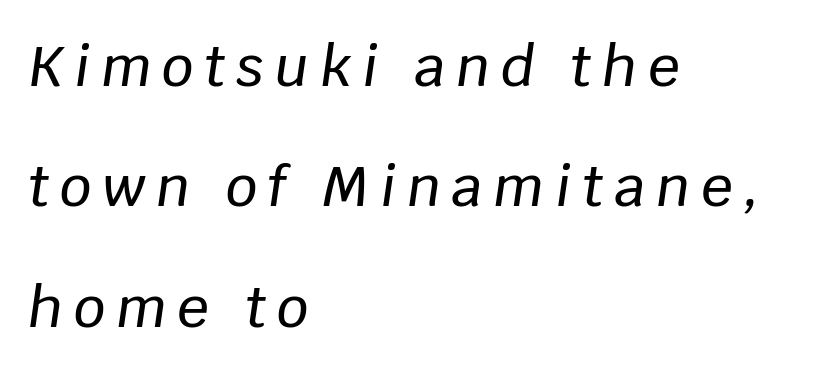
{"italic": "yes", "lean": "right", "slant_degrees": 8, "width": "normal", "stroke_contrast": "low", "x_height": "large", "monospaced": "no", "underline": "no", "align": "left", "line_spacing": "loose", "line_spacing_ratio": 2.15, "glyph_px": 56}
